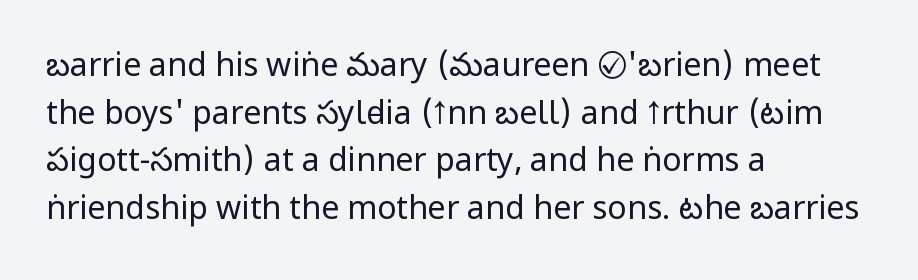
{"serif": "no", "italic": "no", "bold": "no", "weight": "regular", "width": "condensed", "stroke_contrast": "low", "x_height": "large", "monospaced": "no", "underline": "no", "align": "left", "line_spacing": "normal", "line_spacing_ratio": 1.49, "letter_spacing": "normal", "letter_spacing_em": 0.0, "glyph_px": 32}
